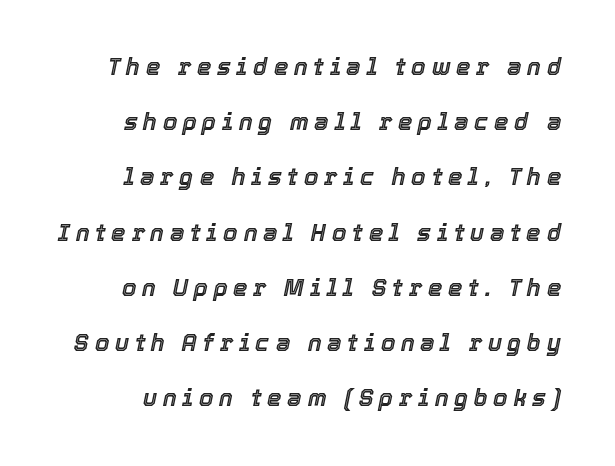
{"italic": "yes", "lean": "right", "slant_degrees": 12, "underline": "no", "line_spacing": "loose", "line_spacing_ratio": 2.4, "letter_spacing": "wide", "letter_spacing_em": 0.25, "glyph_px": 23}
